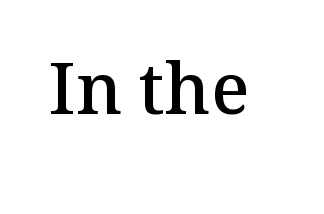
Q: Is the text bold? A: Semi-bold.
Q: Is the text italic (slanted)? A: No, it is upright.
Q: Is the typeface a serif or a sans-serif typeface? A: Serif.
Q: Is the text underlined? A: No.
Q: Is the spacing between letters normal or unusually wide? A: Normal.
Q: Width (condensed, normal, or wide)? A: Normal.
Q: Stroke contrast? A: Medium.
Q: x-height? A: Medium.
Q: Monospaced? A: No.
